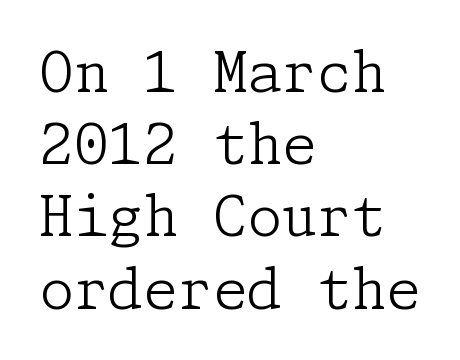
Underline: absent. Designer's note — italics off, roman on. The characters are drawn with everyday or finer stroke widths. Regular leading. The face used here is seriffed, in the tradition of book romans.
